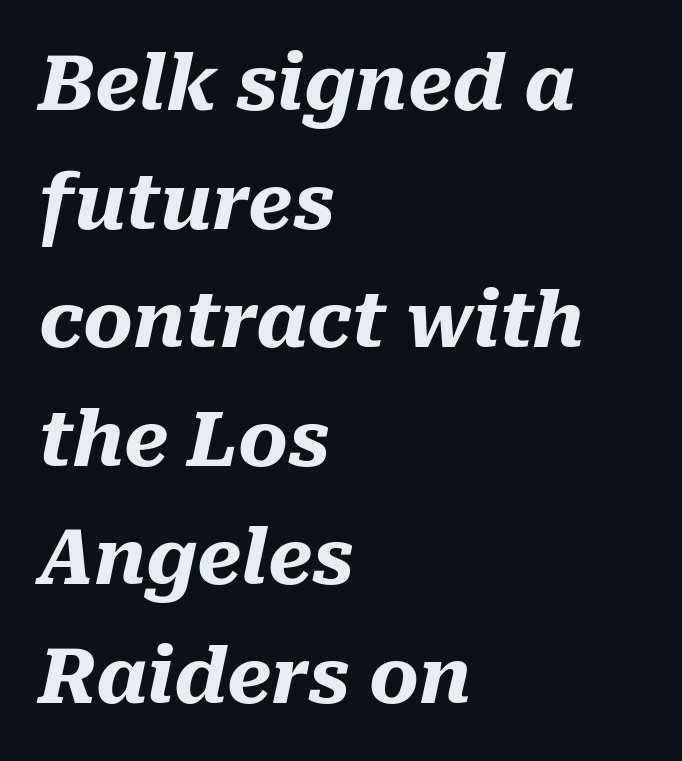
{"italic": "yes", "lean": "right", "slant_degrees": 10, "bold": "yes", "weight": "heavy", "width": "normal", "stroke_contrast": "medium", "x_height": "medium", "monospaced": "no", "underline": "no", "align": "left", "line_spacing": "normal", "line_spacing_ratio": 1.56, "letter_spacing": "normal", "letter_spacing_em": 0.0, "glyph_px": 76}
